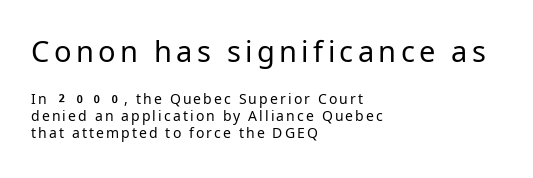
The image shows 29 px regular-weight sans-serif type, upright; set left-aligned, line spacing 1.2x, not underlined; the first (top) block is 2.07x larger; low stroke contrast and a medium x-height.
